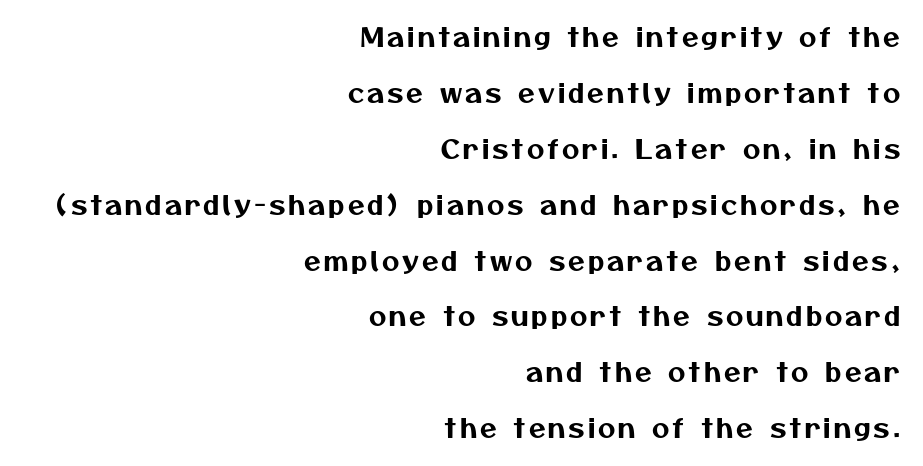
{"underline": "no", "align": "right", "line_spacing": "loose", "line_spacing_ratio": 2.07, "glyph_px": 27}
